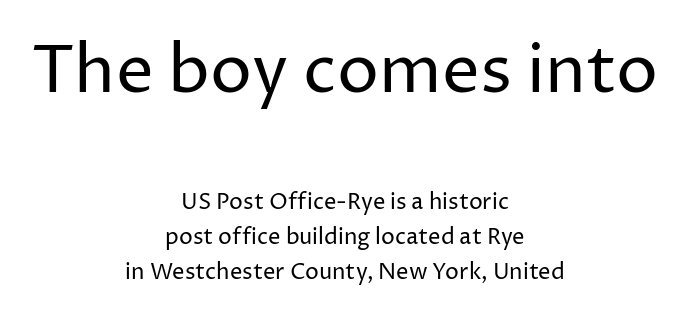
Type size steps down from the first block to the second. No heavy texture on the line: the type isn't bold. The passage is arranged like a title page — every line centered. When letters stand straight like this, we call the style roman or upright. A normal amount of white space separates one row of letters from the next. The space beneath each line is pristine and unruled.
